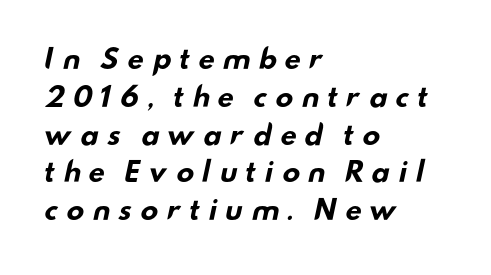
The image shows 27 px bold type; set left-aligned, normal line spacing (1.4x), unusually wide letter spacing (+0.25 em), not underlined.
